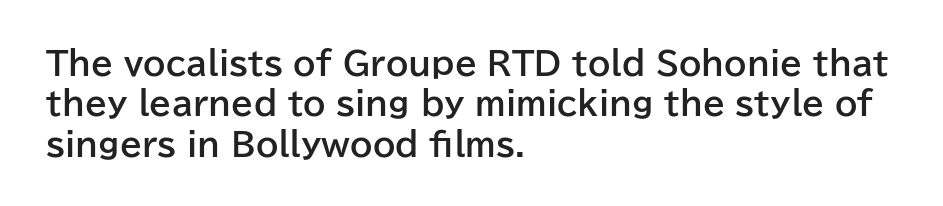
{"serif": "no", "italic": "no", "bold": "yes", "weight": "bold", "width": "normal", "stroke_contrast": "low", "x_height": "medium", "monospaced": "no", "underline": "no", "align": "left", "line_spacing": "normal", "line_spacing_ratio": 1.26, "letter_spacing": "normal", "letter_spacing_em": 0.0, "glyph_px": 32}
